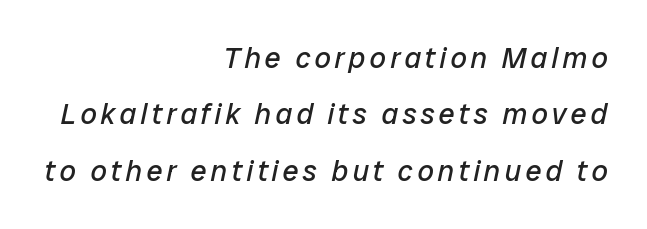
{"italic": "yes", "lean": "right", "slant_degrees": 12, "bold": "no", "weight": "regular", "width": "normal", "stroke_contrast": "low", "x_height": "medium", "monospaced": "no", "underline": "no", "align": "right", "line_spacing": "loose", "line_spacing_ratio": 1.94, "glyph_px": 29}
